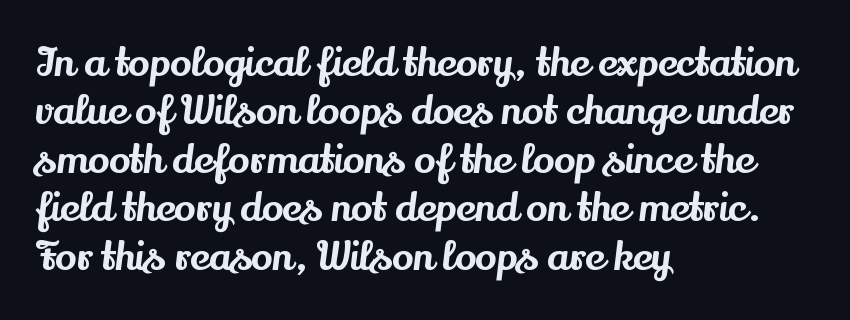
Examine the stroke ends and you'll spot serifs. The rendering uses natural spacing where letterforms have individual widths. Between one letter and the next there's only the usual sliver of space.
